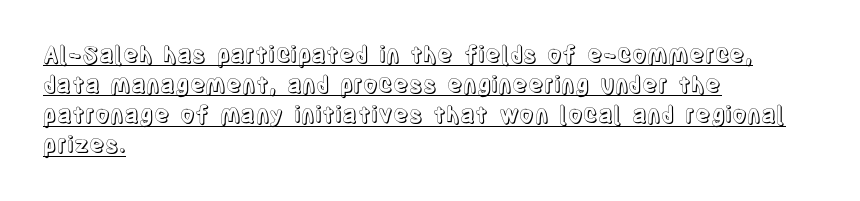
{"italic": "no", "underline": "yes", "align": "left", "line_spacing": "normal", "line_spacing_ratio": 1.31, "letter_spacing": "normal", "letter_spacing_em": 0.0, "glyph_px": 23}
